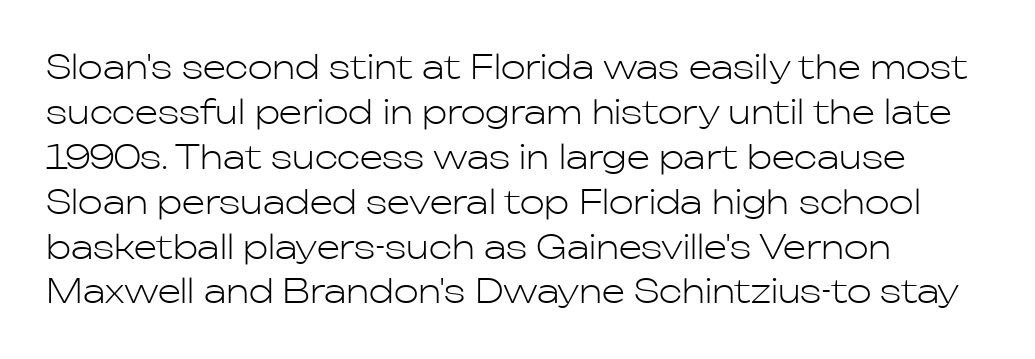
{"serif": "no", "italic": "no", "bold": "no", "weight": "light", "width": "normal", "stroke_contrast": "low", "x_height": "medium", "monospaced": "no", "underline": "no", "align": "left", "line_spacing": "normal", "line_spacing_ratio": 1.36, "letter_spacing": "normal", "letter_spacing_em": 0.0, "glyph_px": 33}
